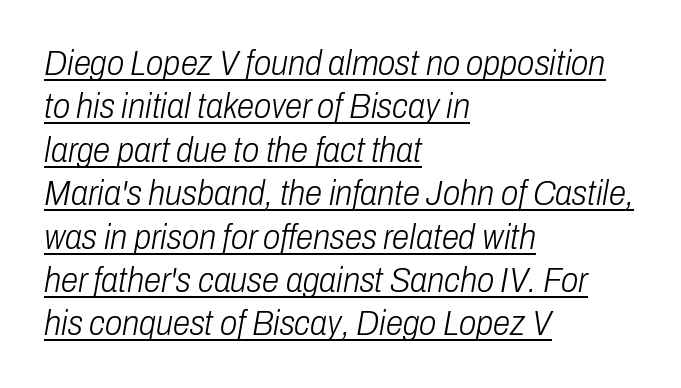
Yep, that's italic — everything's leaning. Does a line run under the words? Yes, clearly. The letters advance in unequal steps, a hallmark of proportional type. No heavy texture on the line: the type isn't bold. The type is set solid horizontally, with unmodified tracking. Teacher's note: observe the even left margin — that is flush-left alignment.
